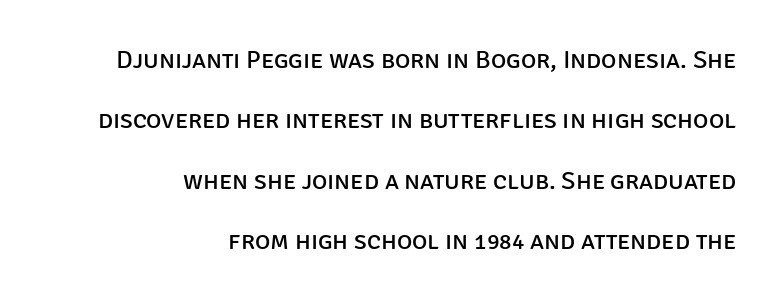
Q: Is the text bold? A: No.
Q: Is the text italic (slanted)? A: No, it is upright.
Q: Is the text underlined? A: No.
Q: How is the paragraph aligned? A: Right-aligned.
Q: Is the spacing between letters normal or unusually wide? A: Normal.
Q: Is the spacing between lines tight, normal or loose? A: Loose.
